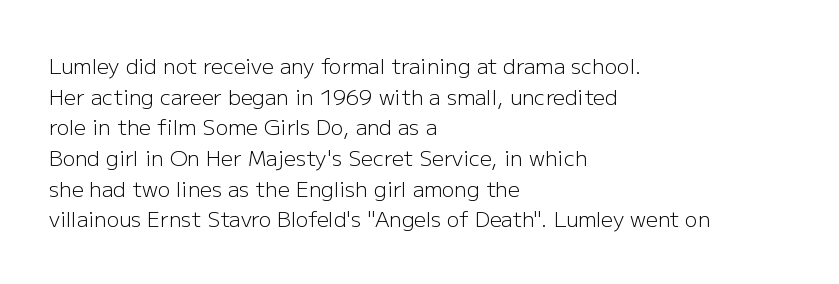
The image shows 21 px text type, upright; set left-aligned, normal line spacing (1.46x), normal letter spacing, not underlined.
